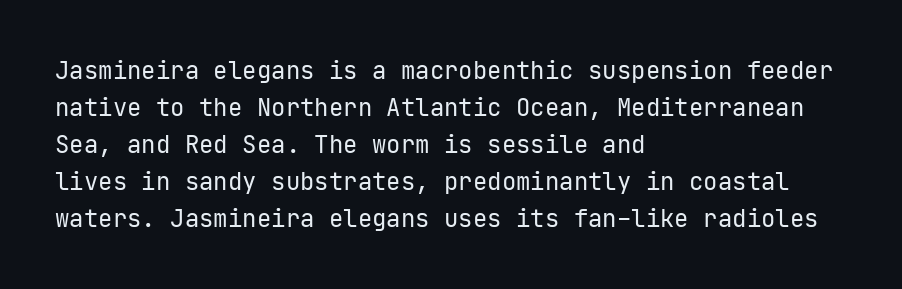
{"italic": "no", "bold": "no", "underline": "no", "align": "left", "line_spacing": "normal", "line_spacing_ratio": 1.54, "letter_spacing": "normal", "letter_spacing_em": 0.0, "glyph_px": 24}
